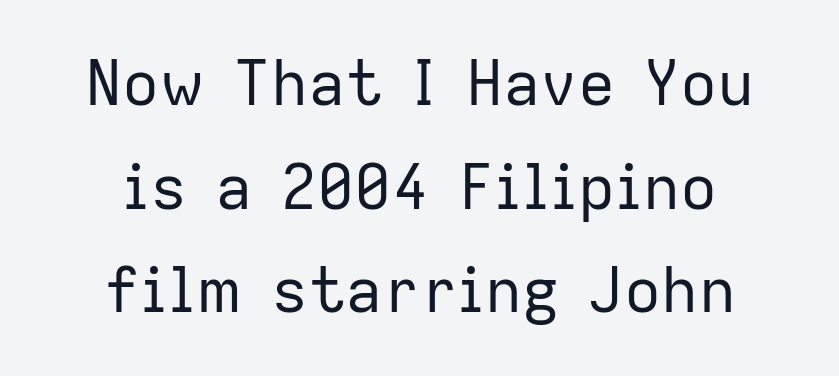
The image shows 62 px regular-weight sans-serif type, upright; set centered, normal line spacing (1.67x), normal letter spacing, not underlined; low stroke contrast and a medium x-height.
